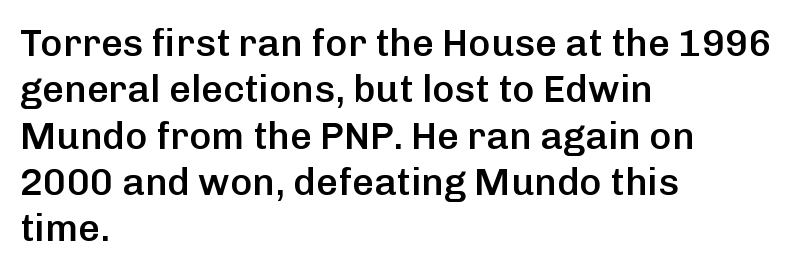
The image shows 38 px semibold sans-serif type, upright; set left-aligned, line spacing 1.22x, normal letter spacing, not underlined; low stroke contrast and a medium x-height.
